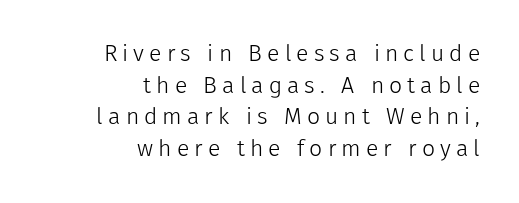
The image shows 23 px text type, upright; set right-aligned, normal line spacing (1.38x), unusually wide letter spacing (+0.22 em), not underlined.
